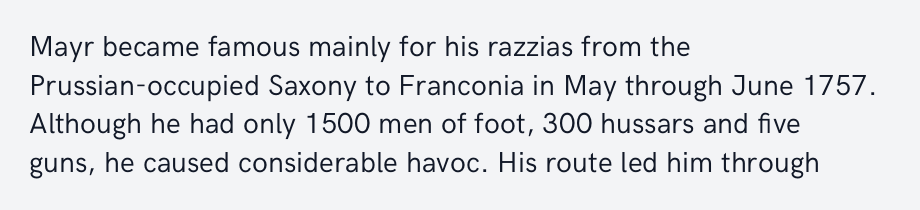
Q: Is the text bold? A: No.
Q: Is the text italic (slanted)? A: No, it is upright.
Q: Is the typeface a serif or a sans-serif typeface? A: Sans-serif.
Q: Is the text underlined? A: No.
Q: How is the paragraph aligned? A: Left-aligned.
Q: Is the spacing between letters normal or unusually wide? A: Normal.
Q: Is the spacing between lines tight, normal or loose? A: Normal.
Q: Width (condensed, normal, or wide)? A: Normal.
Q: Stroke contrast? A: Low.
Q: x-height? A: Medium.
Q: Monospaced? A: No.
